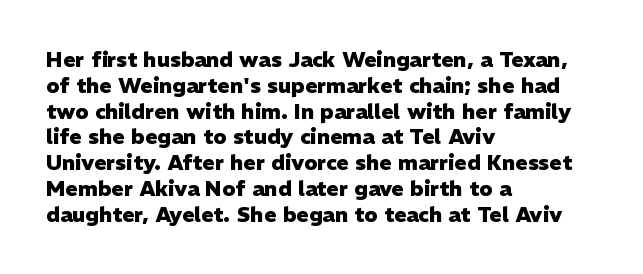
The letters stand upright; this is a roman face. Every row of glyphs begins at an identical x-position on the left. Between one letter and the next there's only the usual sliver of space. Caption: bold face, heavy strokes.
